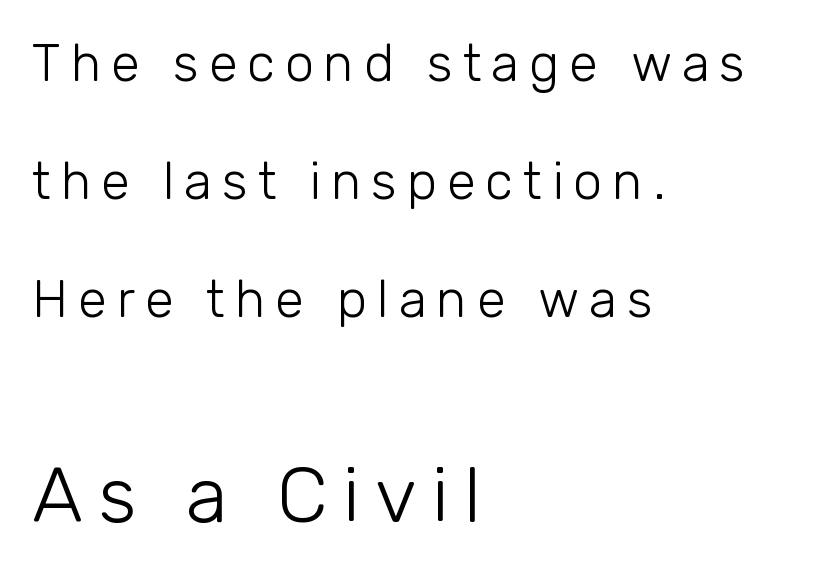
Compared with a centered layout, this one pins lines to the left instead. Character widths vary here, with narrow letters taking less room than wide ones. Upright lettering throughout. Compared with typical paragraphs, the rows here are farther apart.
